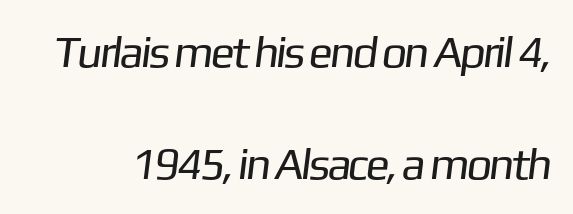
Is the type heavy? It reads as light-to-regular instead. Spacing verdict: proportional, widths tailored to each character. The passage shown has conventional tracking throughout. Does the leading feel generous? Absolutely, it's lavish. Underline: absent.
